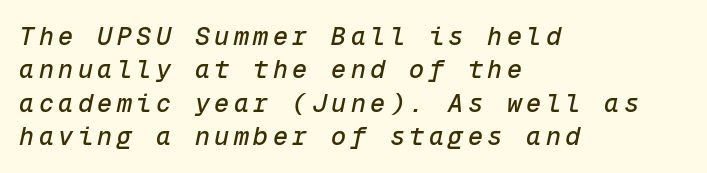
This rendering uses left alignment, leaving the right contour irregular. This rendering features lettering with no underline. Vertical spacing — default. Slant detected: the letters are inclined.
